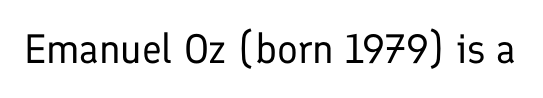
Q: Is the text bold? A: No.
Q: Is the text italic (slanted)? A: No, it is upright.
Q: Is the typeface a serif or a sans-serif typeface? A: Sans-serif.
Q: Is the text underlined? A: No.
Q: Is the spacing between letters normal or unusually wide? A: Normal.
Q: Width (condensed, normal, or wide)? A: Normal.
Q: Stroke contrast? A: Low.
Q: x-height? A: Medium.
Q: Monospaced? A: No.
